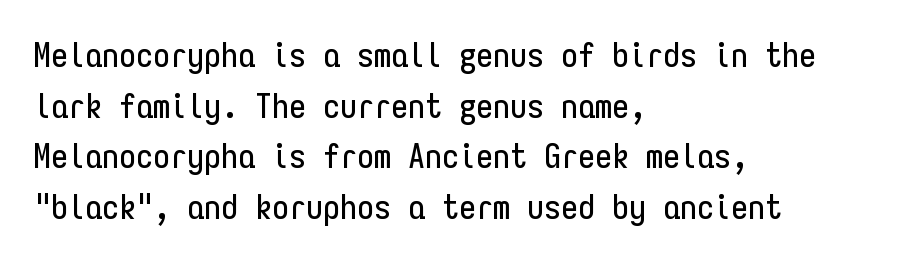
Tracking value appears to be zero — textbook default spacing. Compared with a centered layout, this one pins lines to the left instead. One glance says typical: line gaps are just what's usual. Plain, unruled lines of type. Note the uniform advance width — an 'i' takes as much space as an 'm'.
